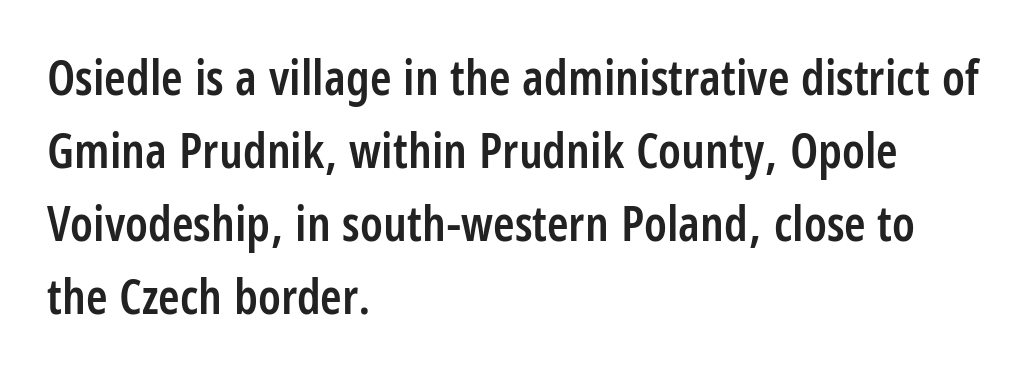
{"serif": "no", "italic": "no", "bold": "semi", "weight": "semibold", "width": "condensed", "stroke_contrast": "low", "x_height": "large", "monospaced": "no", "underline": "no", "align": "left", "line_spacing": "normal", "line_spacing_ratio": 1.49, "letter_spacing": "normal", "letter_spacing_em": 0.0, "glyph_px": 49}
